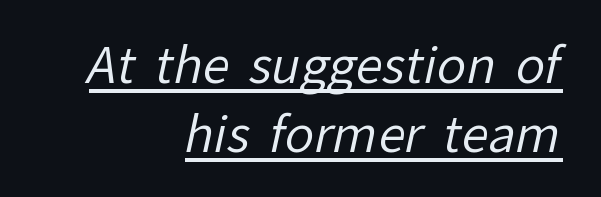
Here the glyphs are tracked normally, forming tight word shapes. This sample keeps an unexceptional amount of space between lines. Looks like regular typesetting: each glyph gets only the width it needs. The setting favours the right margin, as signatures and pull-quotes sometimes do. This is underlined copy, the kind a proofreader might mark for attention.
